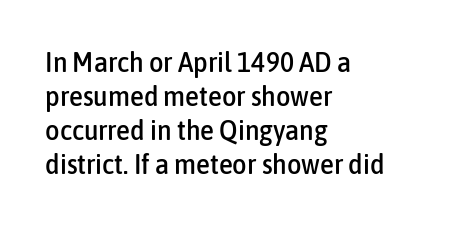
The image shows 28 px condensed sans-serif type, upright; set left-aligned, line spacing 1.21x, normal letter spacing, not underlined; low stroke contrast and a medium x-height.
